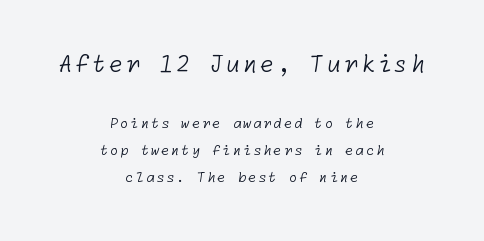
{"bold": "no", "underline": "no", "align": "center", "line_spacing": "loose", "line_spacing_ratio": 1.94, "larger_block": "first", "size_ratio": 1.64, "glyph_px": 23}
